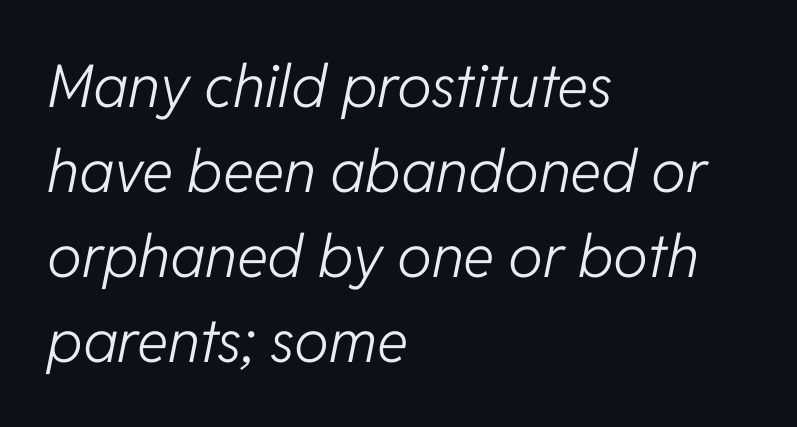
This block has exactly the height ordinary leading produces. Varying glyph widths throughout — classic text-font behaviour. Emphasis-style slanted type is in use. The gap between lines stays unmarked. Between one letter and the next there's only the usual sliver of space.
